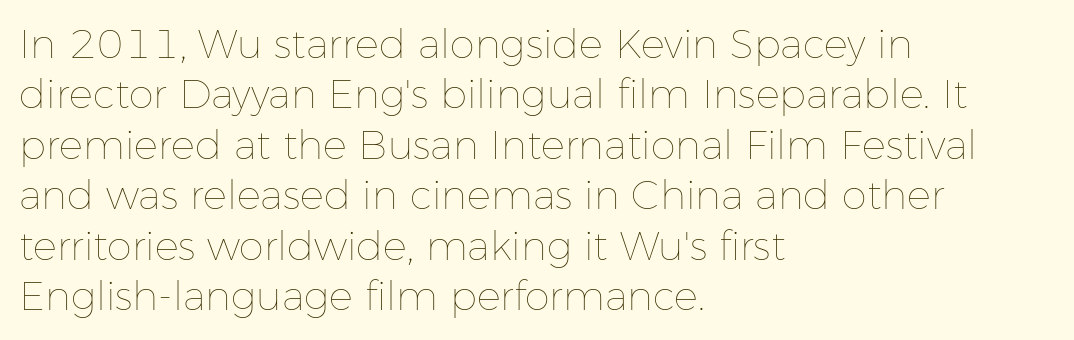
Q: Is the text bold? A: No.
Q: Is the text italic (slanted)? A: No, it is upright.
Q: Is the text underlined? A: No.
Q: How is the paragraph aligned? A: Left-aligned.
Q: Is the spacing between letters normal or unusually wide? A: Normal.
Q: Is the spacing between lines tight, normal or loose? A: Normal.
Q: Width (condensed, normal, or wide)? A: Normal.
Q: Stroke contrast? A: Low.
Q: x-height? A: Medium.
Q: Monospaced? A: No.
